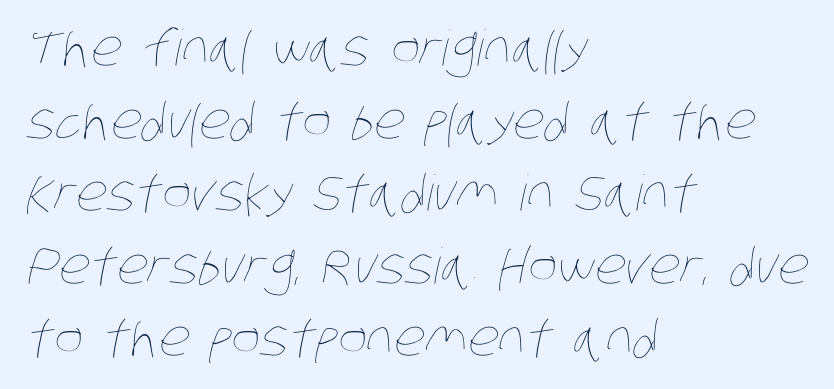
The line texture is even and compact thanks to regular tracking. These lines are set flush left with a ragged right edge. Caption: face not bold, strokes unweighted. The passage shown is not underscored anywhere. Spacing verdict: proportional, widths tailored to each character. Compared with typical paragraphs, the rows here are spaced about the same.
